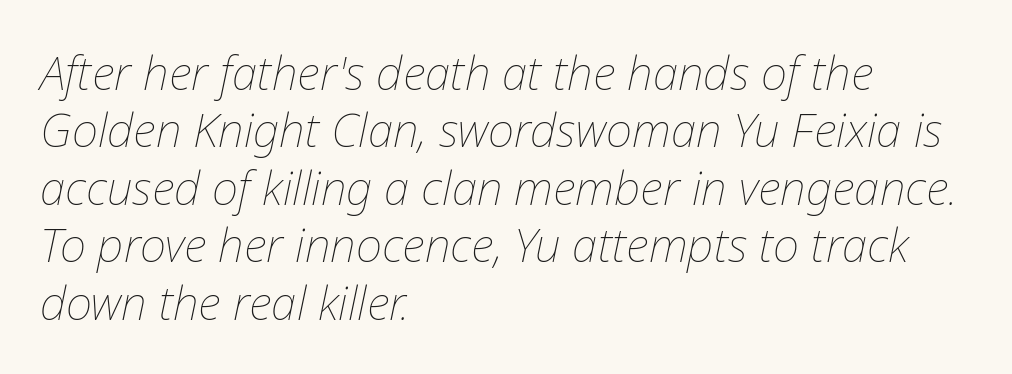
Q: Is the text bold? A: No.
Q: Is the text italic (slanted)? A: Yes, it leans right by about 12 degrees.
Q: Is the text underlined? A: No.
Q: How is the paragraph aligned? A: Left-aligned.
Q: Is the spacing between letters normal or unusually wide? A: Normal.
Q: Is the spacing between lines tight, normal or loose? A: Normal.
Q: Width (condensed, normal, or wide)? A: Normal.
Q: Stroke contrast? A: Low.
Q: x-height? A: Medium.
Q: Monospaced? A: No.
